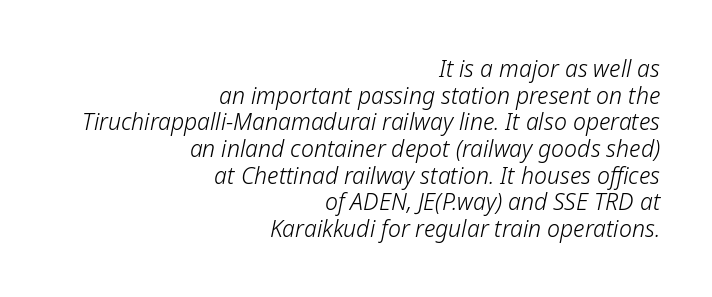
Q: Is the text bold? A: No.
Q: Is the text italic (slanted)? A: Yes, it leans right by about 12 degrees.
Q: Is the text underlined? A: No.
Q: How is the paragraph aligned? A: Right-aligned.
Q: Is the spacing between letters normal or unusually wide? A: Normal.
